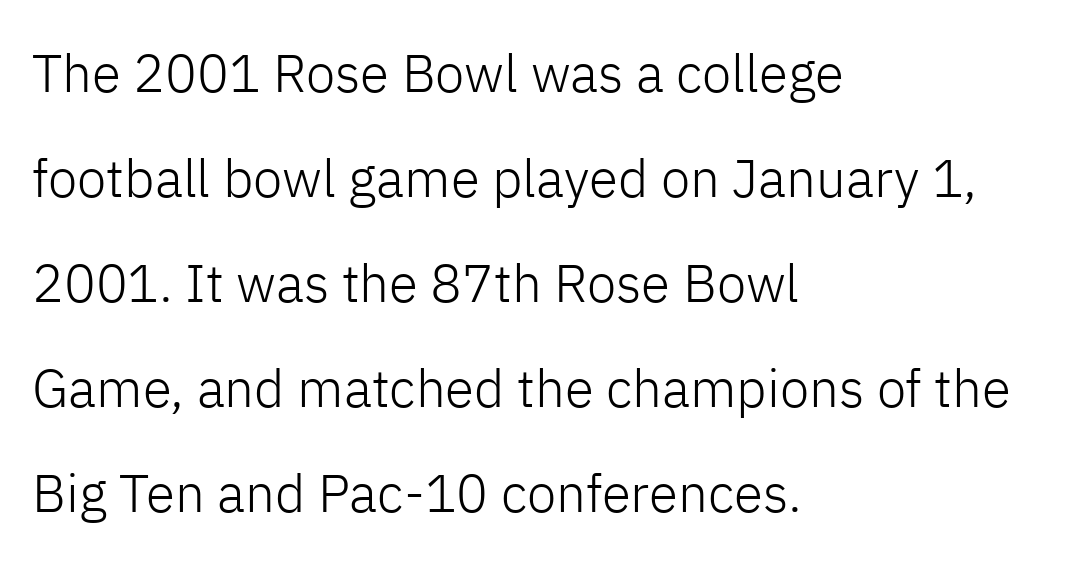
The image shows 53 px light sans-serif type, upright; set left-aligned, loose line spacing (1.98x), normal letter spacing, not underlined; low stroke contrast and a medium x-height.
